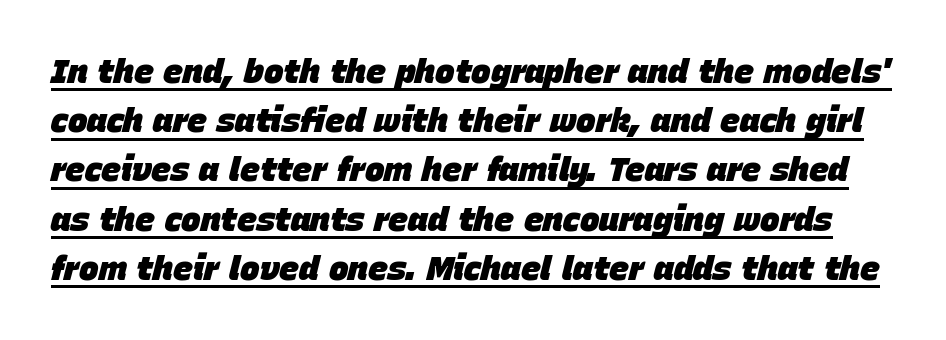
Interline gaps are of average width in this sample. The face used here has a pronounced slope to its letters. Students, this is bold: see how much ink each stroke carries. Proportional: the letters do not fall into vertical columns.
